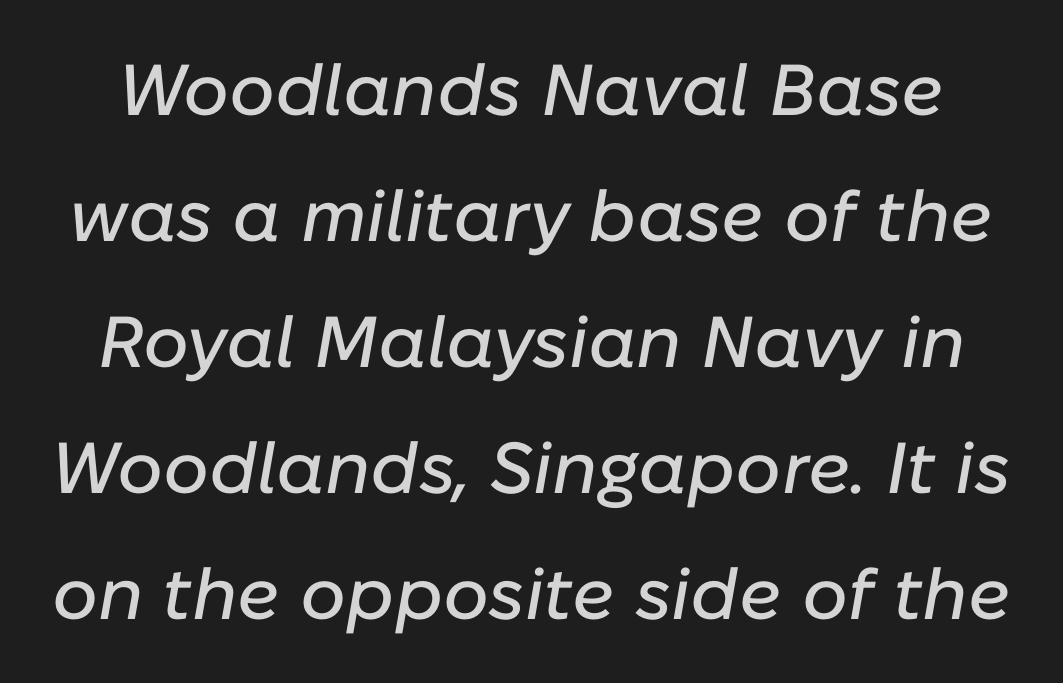
Q: Is the text italic (slanted)? A: Yes, it leans right by about 10 degrees.
Q: Is the text underlined? A: No.
Q: Is the spacing between letters normal or unusually wide? A: Normal.
Q: Width (condensed, normal, or wide)? A: Normal.
Q: Stroke contrast? A: Low.
Q: x-height? A: Medium.
Q: Monospaced? A: No.
